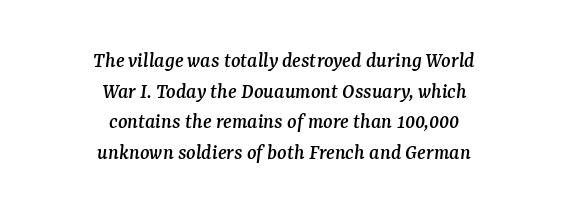
{"italic": "yes", "lean": "right", "slant_degrees": 7, "underline": "no", "align": "center", "line_spacing": "normal", "line_spacing_ratio": 1.39, "letter_spacing": "normal", "letter_spacing_em": 0.0, "glyph_px": 22}
